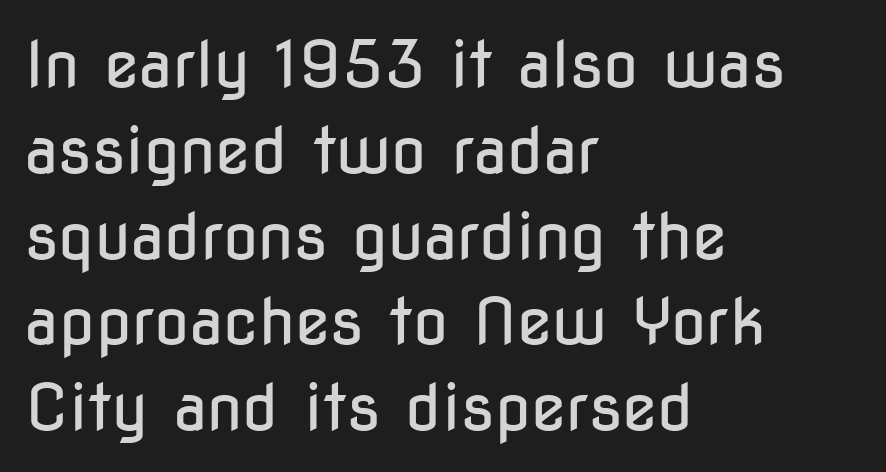
Q: Is the text bold? A: No.
Q: Is the text italic (slanted)? A: No, it is upright.
Q: Is the typeface a serif or a sans-serif typeface? A: Sans-serif.
Q: Is the text underlined? A: No.
Q: How is the paragraph aligned? A: Left-aligned.
Q: Is the spacing between letters normal or unusually wide? A: Normal.
Q: Is the spacing between lines tight, normal or loose? A: Normal.
Q: Width (condensed, normal, or wide)? A: Condensed.
Q: Stroke contrast? A: Low.
Q: x-height? A: Medium.
Q: Monospaced? A: No.
